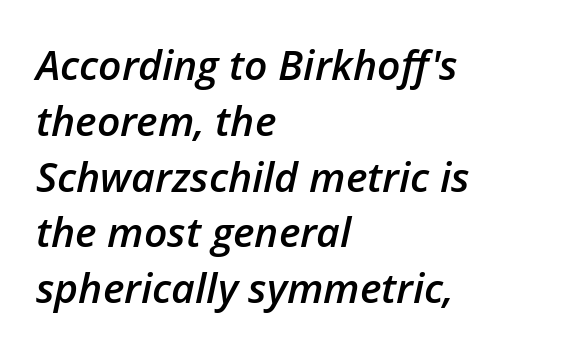
Q: Is the text bold? A: Semi-bold.
Q: Is the text italic (slanted)? A: Yes, it leans right by about 12 degrees.
Q: Is the text underlined? A: No.
Q: How is the paragraph aligned? A: Left-aligned.
Q: Is the spacing between letters normal or unusually wide? A: Normal.
Q: Is the spacing between lines tight, normal or loose? A: Normal.
Q: Width (condensed, normal, or wide)? A: Normal.
Q: Stroke contrast? A: Low.
Q: x-height? A: Medium.
Q: Monospaced? A: No.
